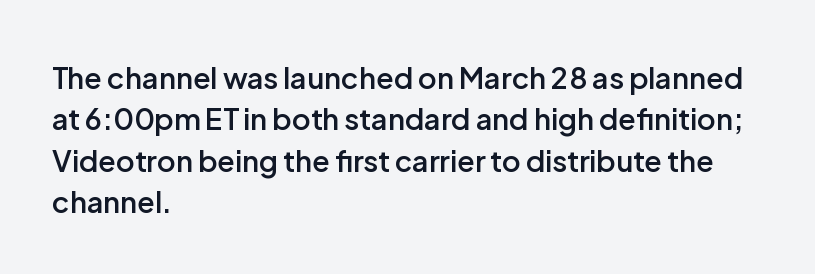
Note the varied advance widths — an 'i' is clearly narrower than an 'm'. The strokes are fattened partway — semibold, not bold. Nothing unusual about the tracking: characters are spaced as the font intends. The glyphs are unaccompanied by any horizontal stroke below them. The letters stand straight up with perfectly vertical stems. Observe the absence of serifs on each vertical stroke in this sample.
